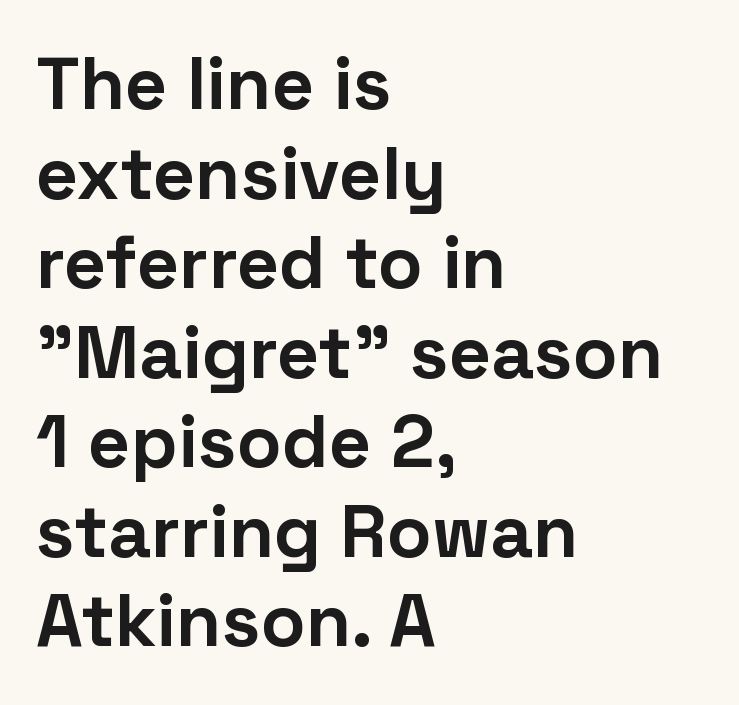
Q: Is the text bold? A: Yes.
Q: Is the text italic (slanted)? A: No, it is upright.
Q: Is the typeface a serif or a sans-serif typeface? A: Sans-serif.
Q: Is the text underlined? A: No.
Q: How is the paragraph aligned? A: Left-aligned.
Q: Is the spacing between letters normal or unusually wide? A: Normal.
Q: Width (condensed, normal, or wide)? A: Normal.
Q: Stroke contrast? A: Low.
Q: x-height? A: Medium.
Q: Monospaced? A: No.
